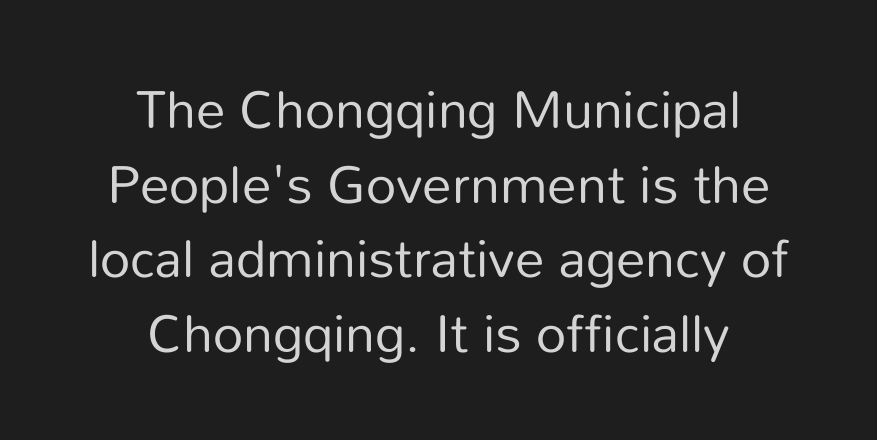
The image shows 53 px regular-weight sans-serif type, upright; set centered, normal line spacing (1.41x), normal letter spacing, not underlined; low stroke contrast and a medium x-height.
